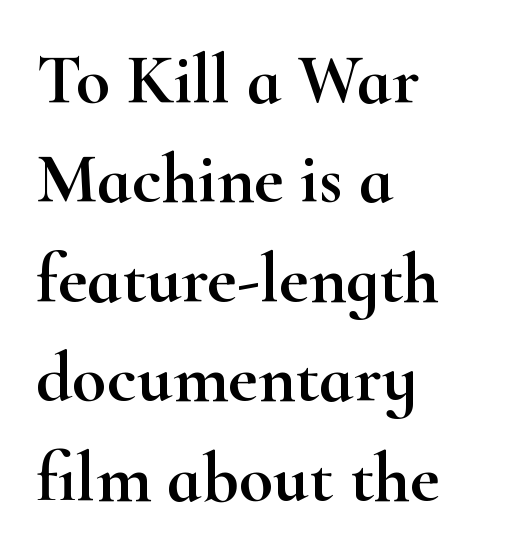
Q: Is the text italic (slanted)? A: No, it is upright.
Q: Is the typeface a serif or a sans-serif typeface? A: Serif.
Q: Is the text underlined? A: No.
Q: How is the paragraph aligned? A: Left-aligned.
Q: Is the spacing between letters normal or unusually wide? A: Normal.
Q: Is the spacing between lines tight, normal or loose? A: Normal.
Q: Width (condensed, normal, or wide)? A: Wide.
Q: Stroke contrast? A: High.
Q: x-height? A: Small.
Q: Monospaced? A: No.
